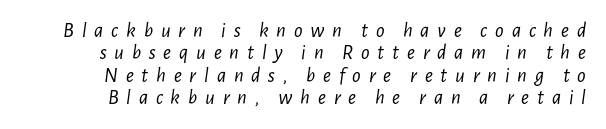
The image shows 21 px text type, italic (leaning right); set tight line spacing (1.06x), unusually wide letter spacing (+0.37 em), not underlined.
